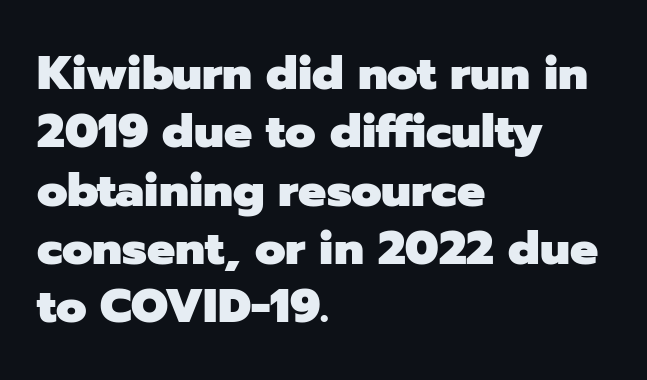
These lines were composed using upright roman letters. This is sans-serif lettering, the kind often seen on screens and signage. Bold? Absolutely — the strokes are thick and heavy. Left-aligned paragraph, ragged on the right. Caption: standard tracking, unaltered.
